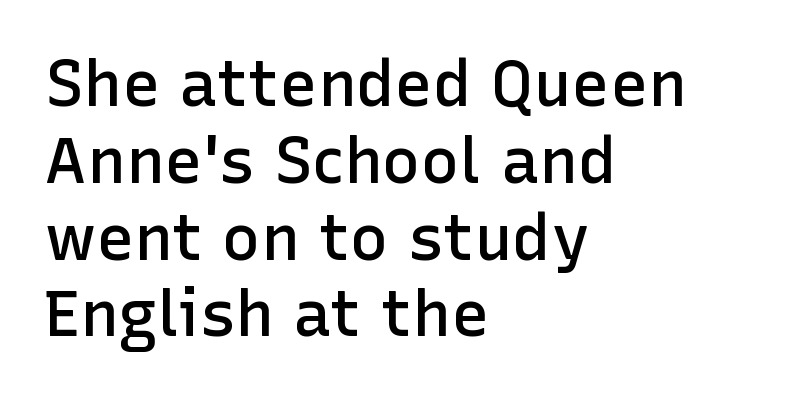
{"serif": "no", "italic": "no", "bold": "semi", "weight": "semibold", "width": "normal", "stroke_contrast": "low", "x_height": "medium", "monospaced": "no", "underline": "no", "align": "left", "line_spacing_ratio": 1.2, "letter_spacing": "normal", "letter_spacing_em": 0.0, "glyph_px": 64}
